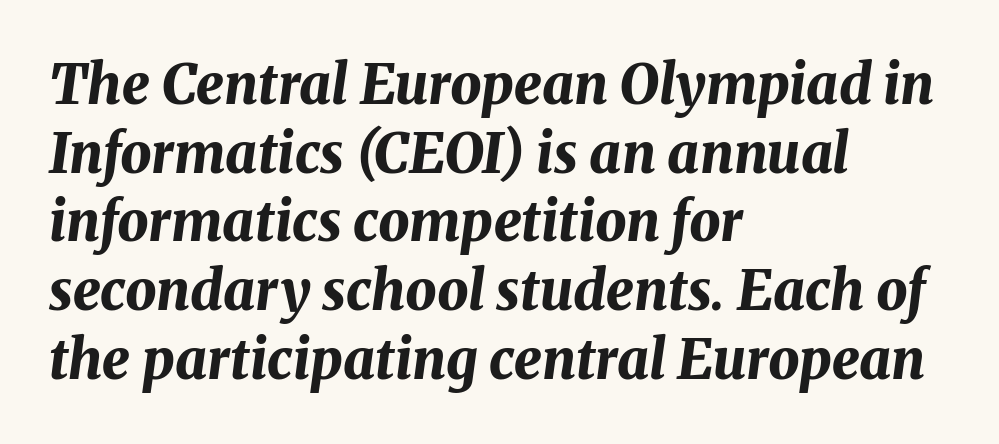
The image shows 55 px bold type, italic (leaning right); set left-aligned, normal line spacing (1.25x), normal letter spacing, not underlined; medium stroke contrast and a medium x-height.
